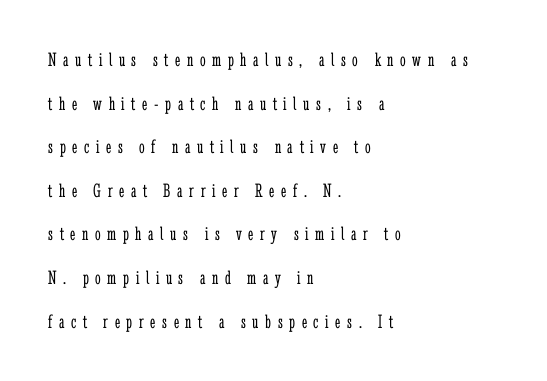
The image shows 20 px text type, upright; set left-aligned, loose line spacing (2.18x), unusually wide letter spacing (+0.33 em), not underlined.
